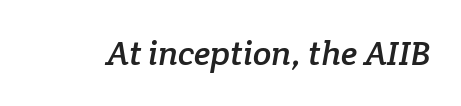
Q: Is the typeface a serif or a sans-serif typeface? A: Serif.
Q: Is the text underlined? A: No.
Q: Is the spacing between letters normal or unusually wide? A: Normal.
Q: Width (condensed, normal, or wide)? A: Normal.
Q: Stroke contrast? A: Low.
Q: x-height? A: Medium.
Q: Monospaced? A: No.
